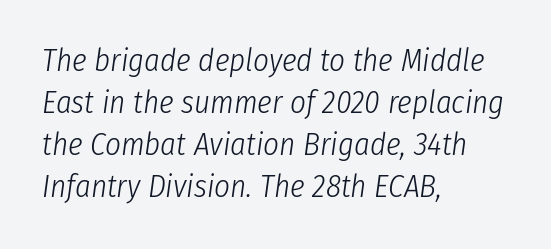
Q: Is the text bold? A: No.
Q: Is the text italic (slanted)? A: Yes, it leans right by about 8 degrees.
Q: Is the text underlined? A: No.
Q: How is the paragraph aligned? A: Left-aligned.
Q: Is the spacing between letters normal or unusually wide? A: Normal.
Q: Is the spacing between lines tight, normal or loose? A: Normal.
Q: Width (condensed, normal, or wide)? A: Condensed.
Q: Stroke contrast? A: Low.
Q: x-height? A: Medium.
Q: Monospaced? A: No.
